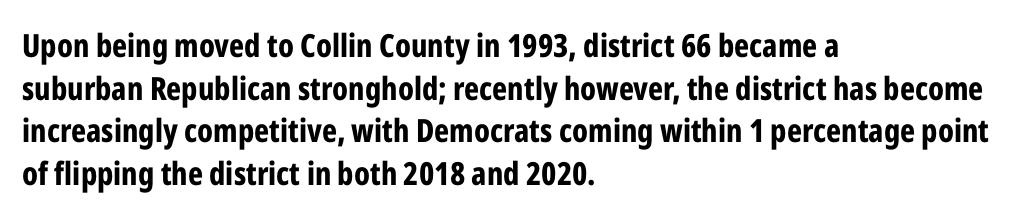
The image shows 32 px bold, condensed sans-serif type, upright; set left-aligned, normal line spacing (1.33x), normal letter spacing, not underlined; low stroke contrast and a medium x-height.
